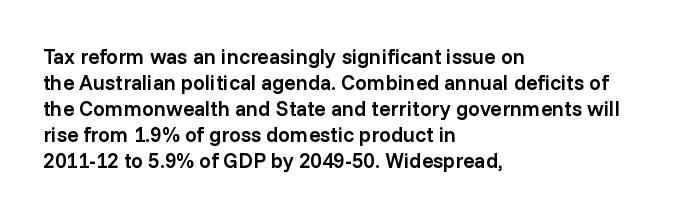
Q: Is the text bold? A: Semi-bold.
Q: Is the text italic (slanted)? A: No, it is upright.
Q: Is the text underlined? A: No.
Q: How is the paragraph aligned? A: Left-aligned.
Q: Is the spacing between letters normal or unusually wide? A: Normal.
